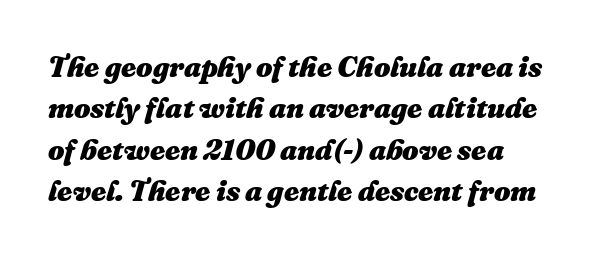
The image shows 29 px heavy type, italic (leaning right); set left-aligned, normal line spacing (1.43x), normal letter spacing, not underlined; medium stroke contrast and a medium x-height.
